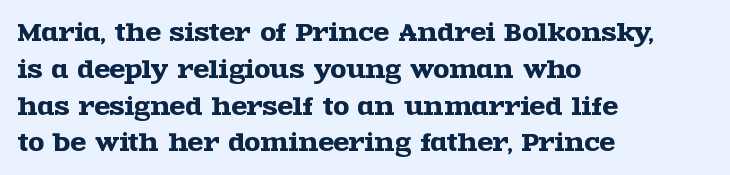
The image shows 23 px text type, upright; set left-aligned, normal line spacing (1.6x), normal letter spacing, not underlined.
